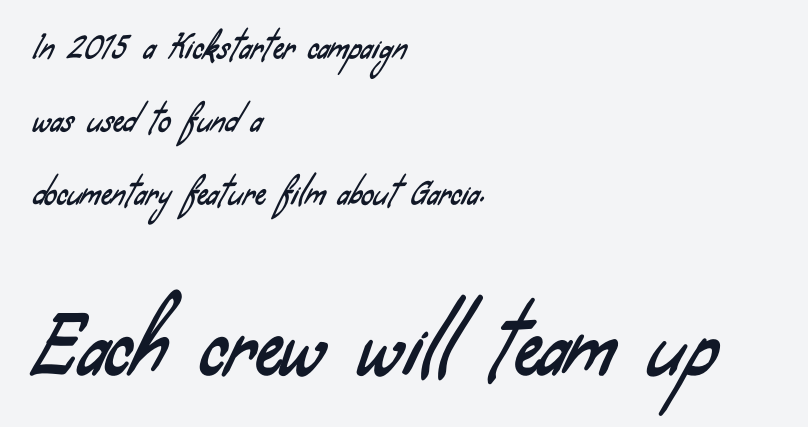
The image shows 77 px condensed sans-serif type; set left-aligned, loose line spacing (2.35x), normal letter spacing, not underlined; the second (bottom) block is 2.48x larger; low stroke contrast and a small x-height.
